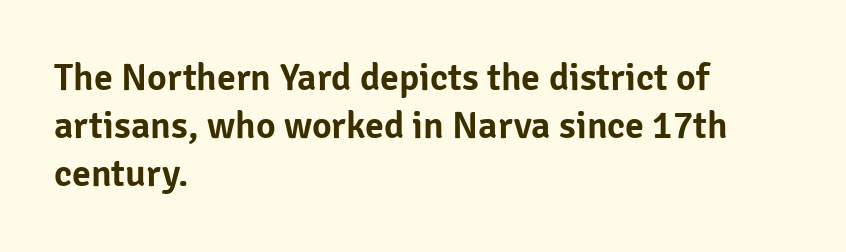
The image shows 38 px sans-serif type, upright; set left-aligned, normal line spacing (1.26x), normal letter spacing, not underlined; low stroke contrast and a medium x-height.
